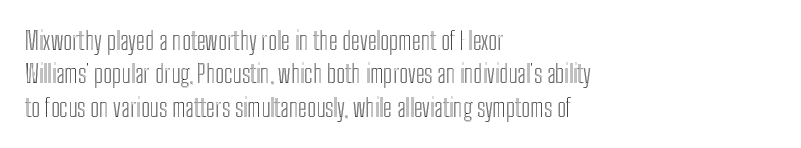
Q: Is the text italic (slanted)? A: No, it is upright.
Q: Is the text underlined? A: No.
Q: How is the paragraph aligned? A: Left-aligned.
Q: Is the spacing between letters normal or unusually wide? A: Normal.
Q: Is the spacing between lines tight, normal or loose? A: Normal.
